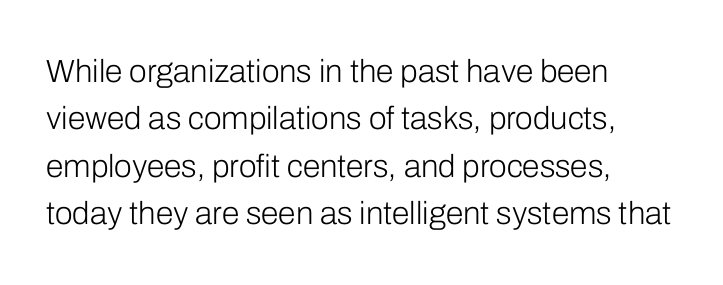
Look at the tracking — it's just the regular setting, nothing added. It's the straight-up-and-down kind of type. Alignment: flush left. Only glyphs here, with clear space below each row. Stems here are at most as thick as an everyday book face. The rows are spaced the way most documents space them.
